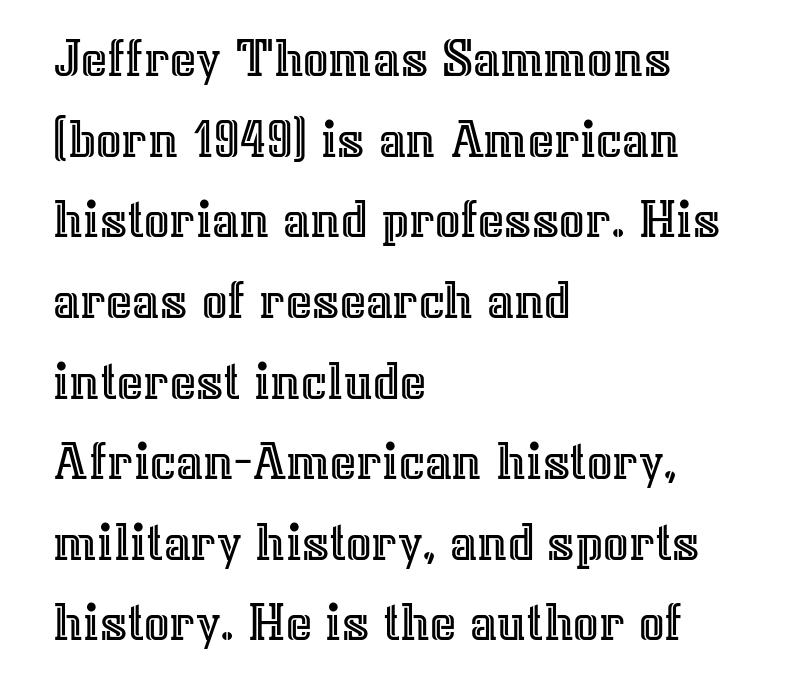
Here the designer chose a conventional face with non-uniform glyph widths. Check the space under the baseline: it is left empty. The type is set solid horizontally, with unmodified tracking. The paragraph shown leans on its left margin. The passage shown stacks its lines at a standard gap.
